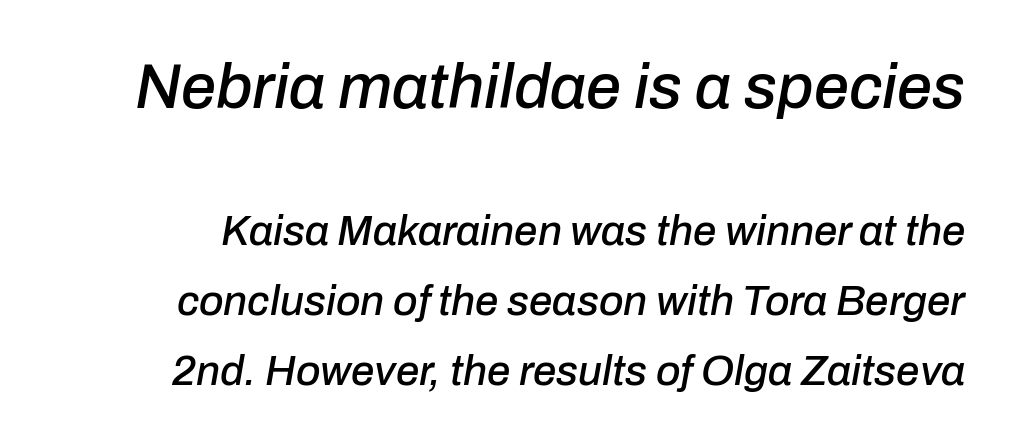
{"italic": "yes", "lean": "right", "slant_degrees": 10, "width": "normal", "stroke_contrast": "low", "x_height": "medium", "monospaced": "no", "underline": "no", "line_spacing": "normal", "line_spacing_ratio": 1.67, "letter_spacing": "normal", "letter_spacing_em": 0.0, "larger_block": "first", "size_ratio": 1.5, "glyph_px": 63}
